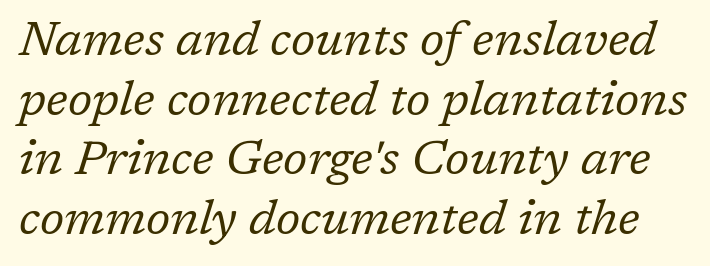
{"serif": "yes", "italic": "yes", "lean": "right", "slant_degrees": 17, "bold": "no", "weight": "regular", "width": "normal", "stroke_contrast": "low", "x_height": "medium", "monospaced": "no", "underline": "no", "line_spacing_ratio": 1.24, "letter_spacing": "normal", "letter_spacing_em": 0.0, "glyph_px": 48}
